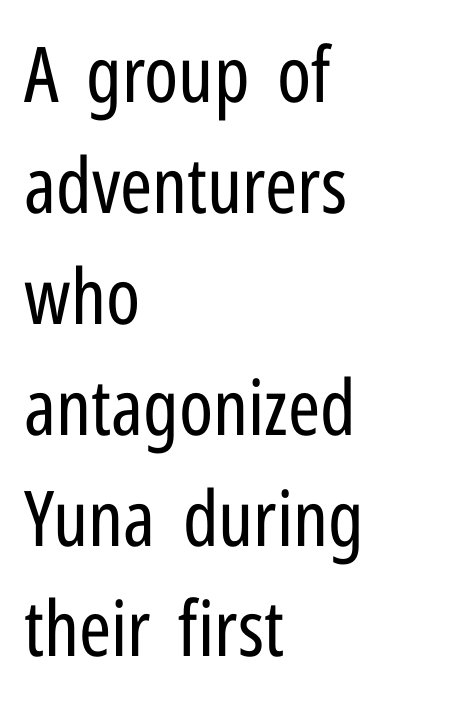
Q: Is the text bold? A: No.
Q: Is the text italic (slanted)? A: No, it is upright.
Q: Is the typeface a serif or a sans-serif typeface? A: Sans-serif.
Q: Is the text underlined? A: No.
Q: How is the paragraph aligned? A: Left-aligned.
Q: Is the spacing between letters normal or unusually wide? A: Normal.
Q: Is the spacing between lines tight, normal or loose? A: Normal.
Q: Width (condensed, normal, or wide)? A: Condensed.
Q: Stroke contrast? A: Low.
Q: x-height? A: Medium.
Q: Monospaced? A: No.
